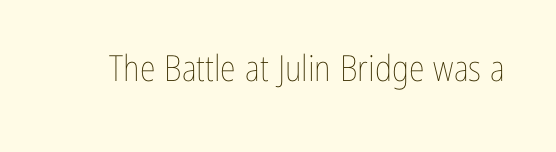
{"italic": "no", "bold": "no", "weight": "thin", "width": "condensed", "stroke_contrast": "low", "x_height": "medium", "monospaced": "no", "underline": "no", "letter_spacing": "normal", "letter_spacing_em": 0.0, "glyph_px": 36}
